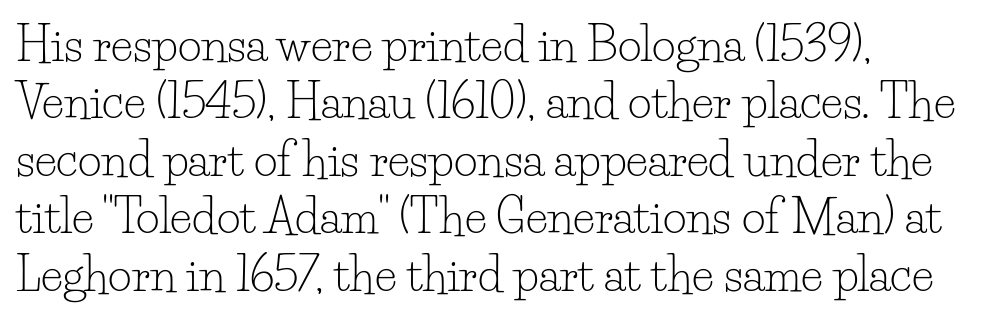
{"serif": "yes", "italic": "no", "bold": "no", "weight": "light", "width": "normal", "stroke_contrast": "low", "x_height": "small", "monospaced": "no", "underline": "no", "align": "left", "line_spacing": "normal", "line_spacing_ratio": 1.25, "letter_spacing": "normal", "letter_spacing_em": 0.0, "glyph_px": 46}
